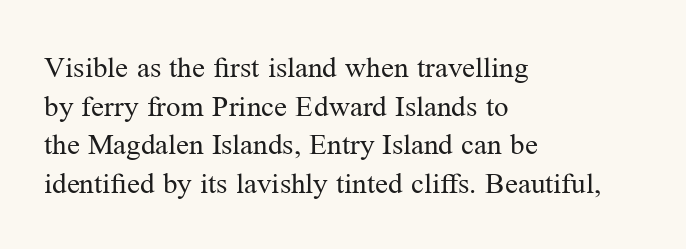
The image shows 29 px regular-weight serif type, upright; set left-aligned, normal line spacing (1.33x), normal letter spacing, not underlined; medium stroke contrast and a medium x-height.
